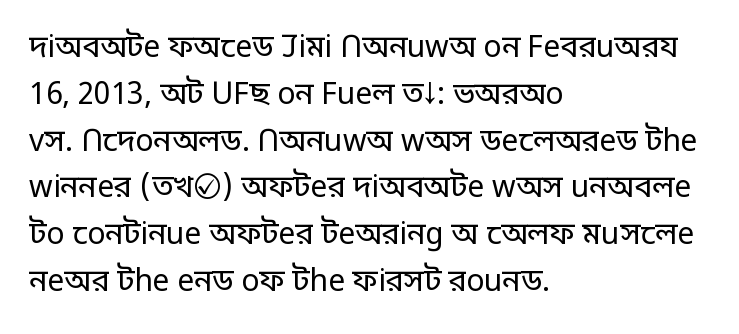
The image shows 30 px regular-weight sans-serif type, upright; set left-aligned, normal line spacing (1.56x), normal letter spacing, not underlined; low stroke contrast and a large x-height.
